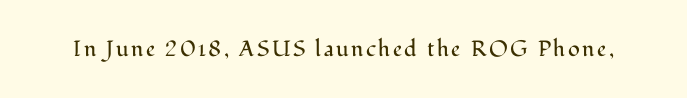
{"italic": "no", "bold": "no", "underline": "no", "glyph_px": 22}
